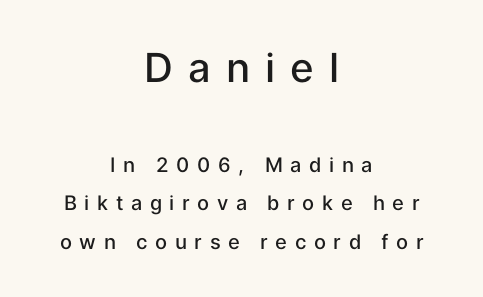
The image shows 40 px semibold sans-serif type, upright; set centered, loose line spacing (1.92x), unusually wide letter spacing (+0.38 em), not underlined; the first (top) block is 2.0x larger; low stroke contrast and a medium x-height.
